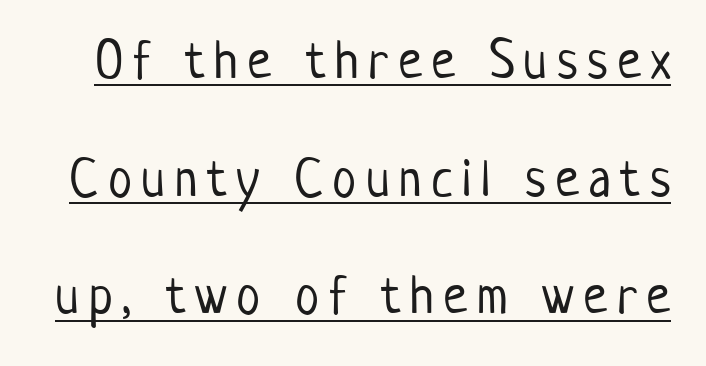
This is not heavy type; no bold has been used. Notice how a bar underscores the lettering throughout. The letters advance in unequal steps, a hallmark of proportional type. The typography opts for an upright posture over an oblique one. These lines are composed in type without serifs. Vertically, the passage feels expansive, rows floating well apart.
